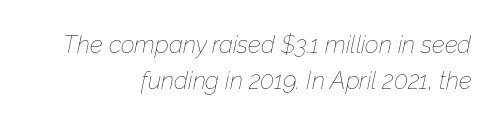
{"italic": "yes", "lean": "right", "slant_degrees": 12, "bold": "no", "underline": "no", "align": "right", "line_spacing": "normal", "line_spacing_ratio": 1.5, "letter_spacing": "normal", "letter_spacing_em": 0.0, "glyph_px": 24}
